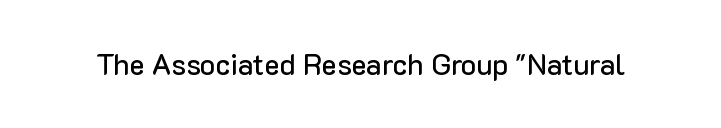
The letterforms sit shoulder to shoulder at normal distance. Vertical strokes here are truly vertical. Proportional: the letters do not fall into vertical columns. The specimen omits any rule beneath the text block's lines. Typographically, this falls in the sans-serif category.
